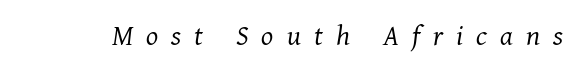
The image shows 31 px light serif type, italic (leaning right); set unusually wide letter spacing (+0.42 em), not underlined; medium stroke contrast and a medium x-height.
